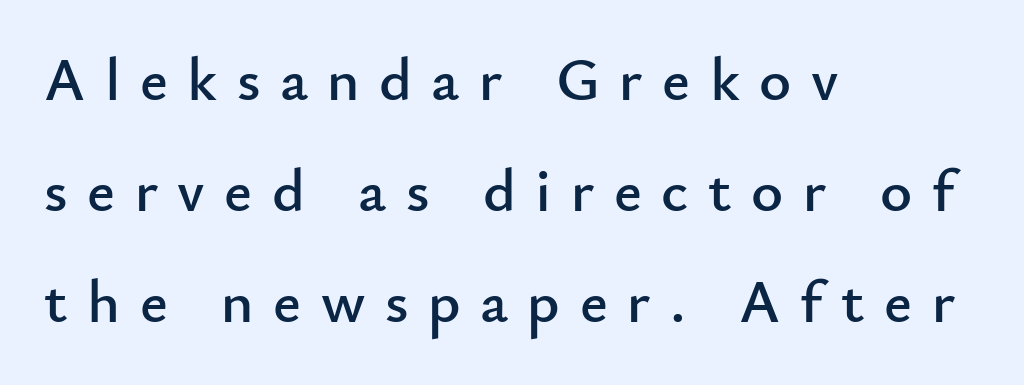
{"serif": "no", "italic": "no", "width": "normal", "stroke_contrast": "low", "x_height": "small", "monospaced": "no", "underline": "no", "align": "left", "line_spacing_ratio": 1.82, "letter_spacing": "wide", "letter_spacing_em": 0.32, "glyph_px": 61}
